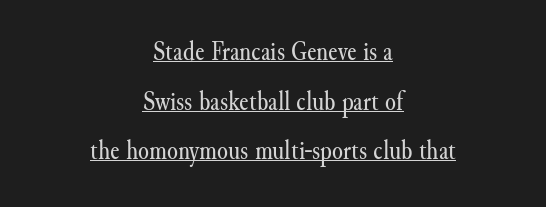
{"serif": "yes", "italic": "no", "bold": "no", "weight": "regular", "width": "normal", "stroke_contrast": "medium", "x_height": "small", "monospaced": "no", "underline": "yes", "align": "center", "line_spacing_ratio": 1.77, "letter_spacing": "normal", "letter_spacing_em": 0.0, "glyph_px": 28}
